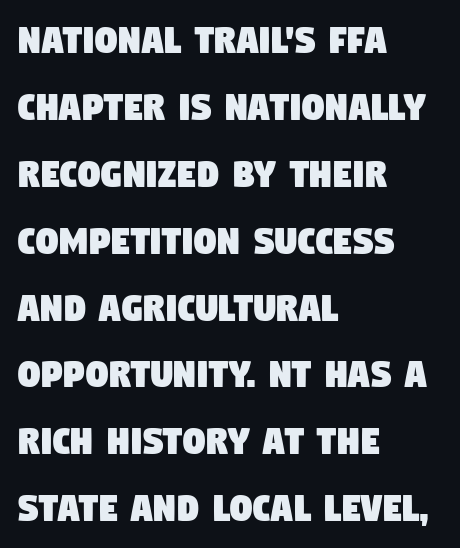
Q: Is the typeface a serif or a sans-serif typeface? A: Sans-serif.
Q: Is the text underlined? A: No.
Q: How is the paragraph aligned? A: Left-aligned.
Q: Is the spacing between letters normal or unusually wide? A: Normal.
Q: Is the spacing between lines tight, normal or loose? A: Normal.
Q: Width (condensed, normal, or wide)? A: Condensed.
Q: Stroke contrast? A: Low.
Q: x-height? A: Large.
Q: Monospaced? A: No.
